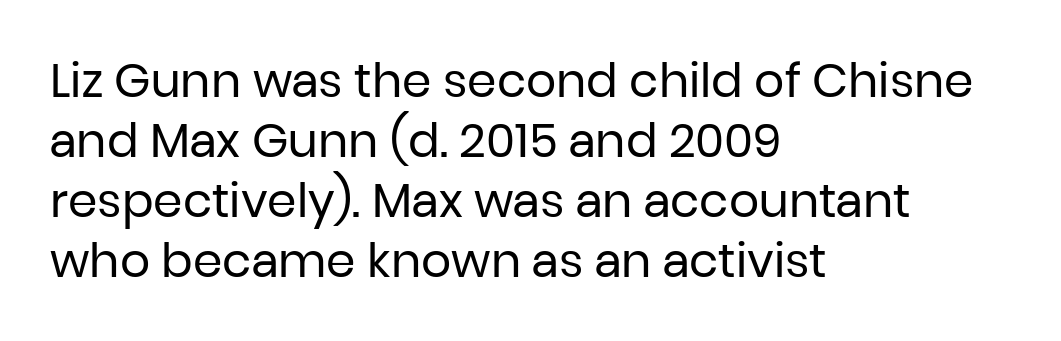
Q: Is the text bold? A: No.
Q: Is the text italic (slanted)? A: No, it is upright.
Q: Is the typeface a serif or a sans-serif typeface? A: Sans-serif.
Q: Is the text underlined? A: No.
Q: How is the paragraph aligned? A: Left-aligned.
Q: Is the spacing between letters normal or unusually wide? A: Normal.
Q: Is the spacing between lines tight, normal or loose? A: Normal.
Q: Width (condensed, normal, or wide)? A: Normal.
Q: Stroke contrast? A: Low.
Q: x-height? A: Medium.
Q: Monospaced? A: No.
